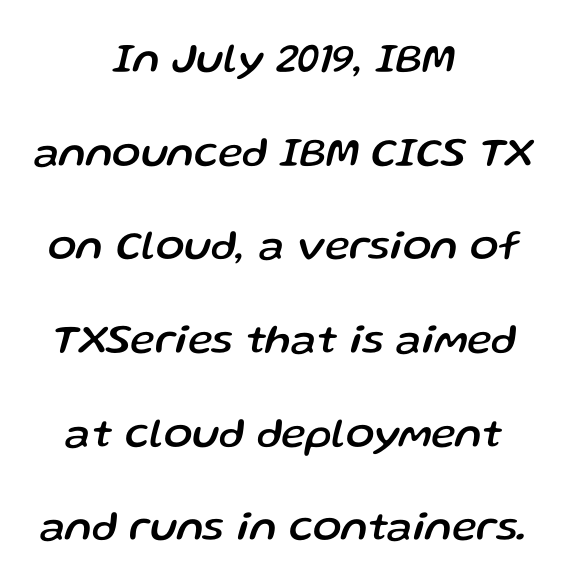
The image shows 42 px text type, italic (leaning right); set centered, loose line spacing (2.23x), normal letter spacing, not underlined; low stroke contrast and a medium x-height.
